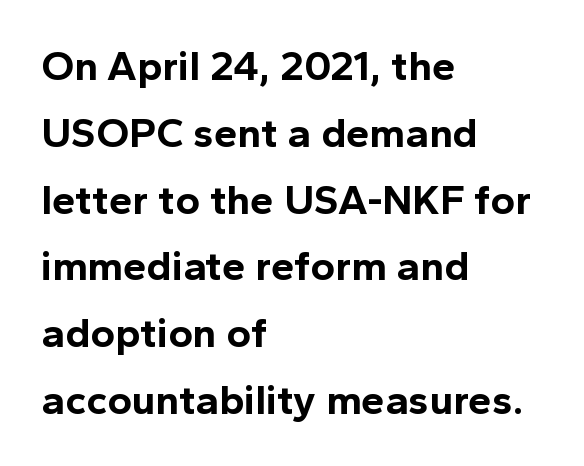
{"serif": "no", "italic": "no", "bold": "yes", "weight": "bold", "width": "normal", "x_height": "medium", "monospaced": "no", "underline": "no", "align": "left", "line_spacing": "normal", "line_spacing_ratio": 1.59, "letter_spacing": "normal", "letter_spacing_em": 0.0, "glyph_px": 42}
